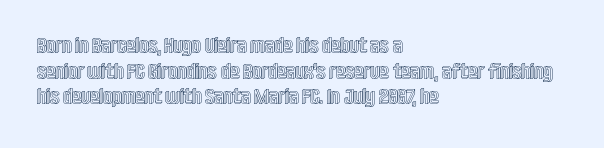
Q: Is the text italic (slanted)? A: No, it is upright.
Q: Is the text underlined? A: No.
Q: How is the paragraph aligned? A: Left-aligned.
Q: Is the spacing between letters normal or unusually wide? A: Normal.
